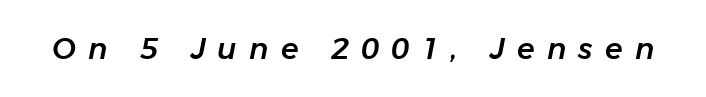
Q: Is the text italic (slanted)? A: Yes, it leans right by about 11 degrees.
Q: Is the text underlined? A: No.
Q: Is the spacing between letters normal or unusually wide? A: Unusually wide.
Q: Width (condensed, normal, or wide)? A: Normal.
Q: Stroke contrast? A: Low.
Q: x-height? A: Medium.
Q: Monospaced? A: No.
